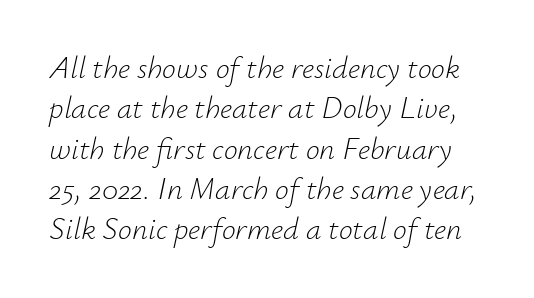
The designer left line spacing at the default. When letters slant like this, we call the style italic. This rendering features lettering with no underline. Spacing between characters is what you'd get straight out of the box. Nothing heavy about these letters — not bold at all. Do the characters align in a grid? No, the font is proportional.
